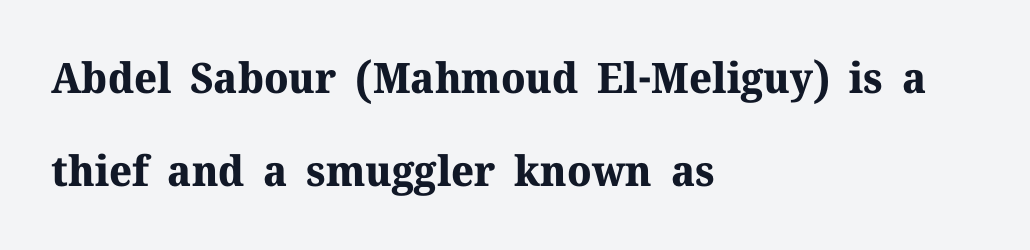
Q: Is the text bold? A: Yes.
Q: Is the text italic (slanted)? A: No, it is upright.
Q: Is the typeface a serif or a sans-serif typeface? A: Serif.
Q: Is the text underlined? A: No.
Q: How is the paragraph aligned? A: Left-aligned.
Q: Is the spacing between letters normal or unusually wide? A: Normal.
Q: Is the spacing between lines tight, normal or loose? A: Loose.
Q: Width (condensed, normal, or wide)? A: Normal.
Q: Stroke contrast? A: Medium.
Q: x-height? A: Medium.
Q: Monospaced? A: No.
